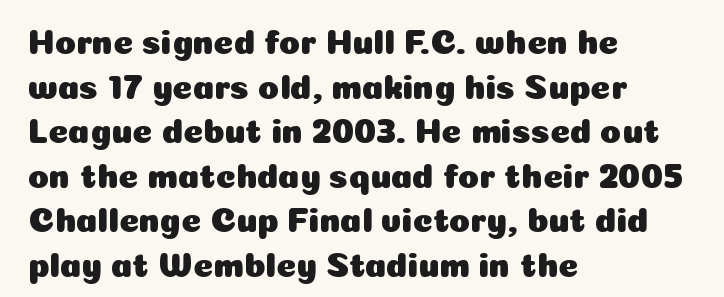
Q: Is the text italic (slanted)? A: No, it is upright.
Q: Is the typeface a serif or a sans-serif typeface? A: Sans-serif.
Q: Is the text underlined? A: No.
Q: How is the paragraph aligned? A: Left-aligned.
Q: Is the spacing between letters normal or unusually wide? A: Normal.
Q: Is the spacing between lines tight, normal or loose? A: Normal.
Q: Width (condensed, normal, or wide)? A: Normal.
Q: Stroke contrast? A: Low.
Q: x-height? A: Medium.
Q: Monospaced? A: No.
